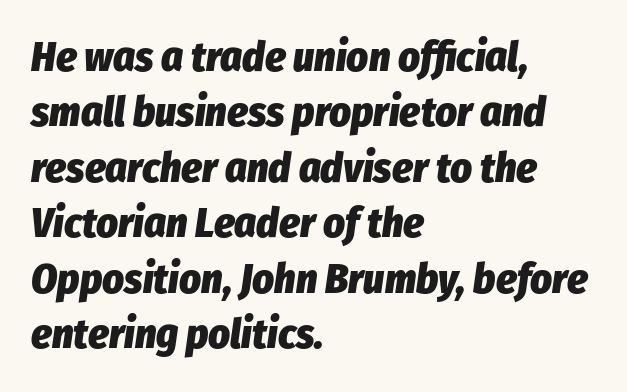
Q: Is the text bold? A: Yes.
Q: Is the text italic (slanted)? A: Yes, it leans right by about 8 degrees.
Q: Is the text underlined? A: No.
Q: How is the paragraph aligned? A: Left-aligned.
Q: Is the spacing between letters normal or unusually wide? A: Normal.
Q: Is the spacing between lines tight, normal or loose? A: Normal.
Q: Width (condensed, normal, or wide)? A: Condensed.
Q: Stroke contrast? A: Low.
Q: x-height? A: Medium.
Q: Monospaced? A: No.
